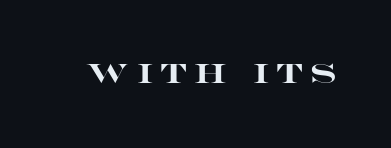
{"italic": "no", "bold": "yes", "underline": "no", "letter_spacing": "wide", "letter_spacing_em": 0.29, "glyph_px": 27}
